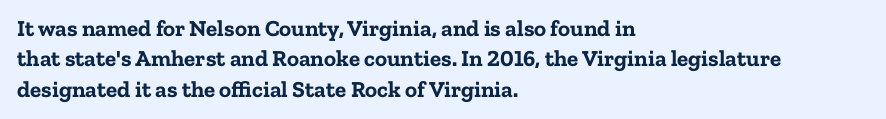
Q: Is the text bold? A: Yes.
Q: Is the text italic (slanted)? A: No, it is upright.
Q: Is the text underlined? A: No.
Q: How is the paragraph aligned? A: Left-aligned.
Q: Is the spacing between letters normal or unusually wide? A: Normal.
Q: Is the spacing between lines tight, normal or loose? A: Normal.
